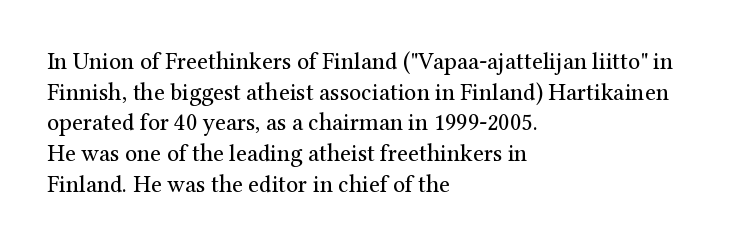
Q: Is the text bold? A: No.
Q: Is the text italic (slanted)? A: No, it is upright.
Q: Is the text underlined? A: No.
Q: How is the paragraph aligned? A: Left-aligned.
Q: Is the spacing between letters normal or unusually wide? A: Normal.
Q: Is the spacing between lines tight, normal or loose? A: Normal.
